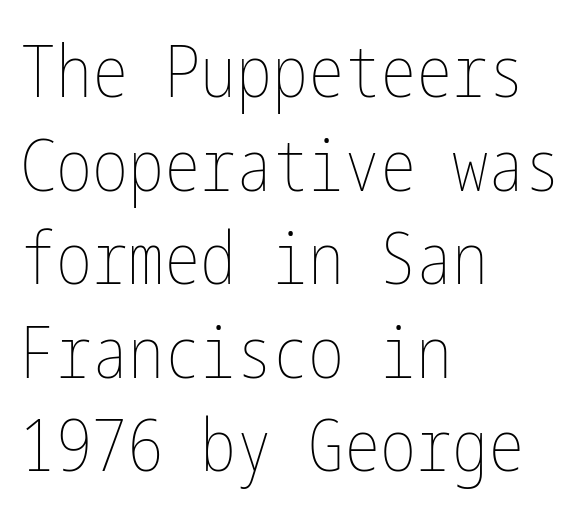
The image shows 72 px thin, condensed type, upright; set left-aligned, normal line spacing (1.3x), normal letter spacing, not underlined; low stroke contrast and a medium x-height.
